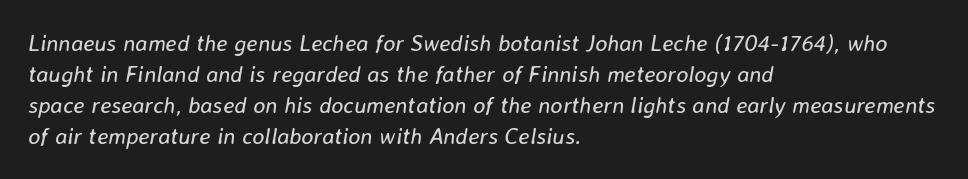
Each stroke keeps to a modest, everyday thickness or less. The line-height multiplier appears to be the usual default. Glance below the letters and you will spot only blank space. This sample uses an oblique cut, with every glyph tilted off the vertical.
